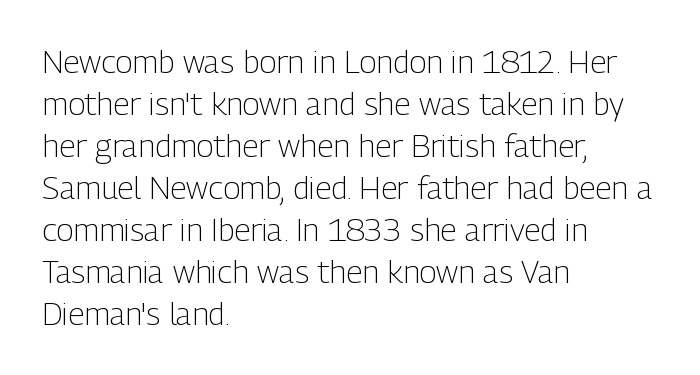
The image shows 32 px light, condensed sans-serif type, upright; set left-aligned, normal line spacing (1.31x), normal letter spacing, not underlined; low stroke contrast and a medium x-height.
